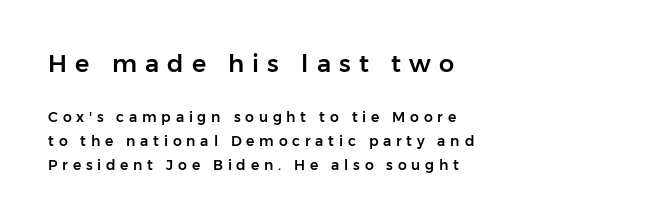
The image shows 24 px text type, upright; set left-aligned, line spacing 1.71x, unusually wide letter spacing (+0.34 em), not underlined; the first (top) block is 1.71x larger.
